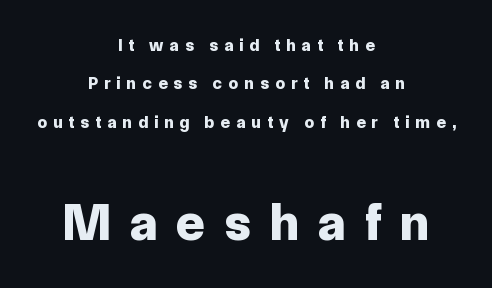
The image shows 52 px bold sans-serif type, upright; set centered, loose line spacing (2.26x), unusually wide letter spacing (+0.37 em), not underlined; the second (bottom) block is 3.06x larger; low stroke contrast and a medium x-height.
